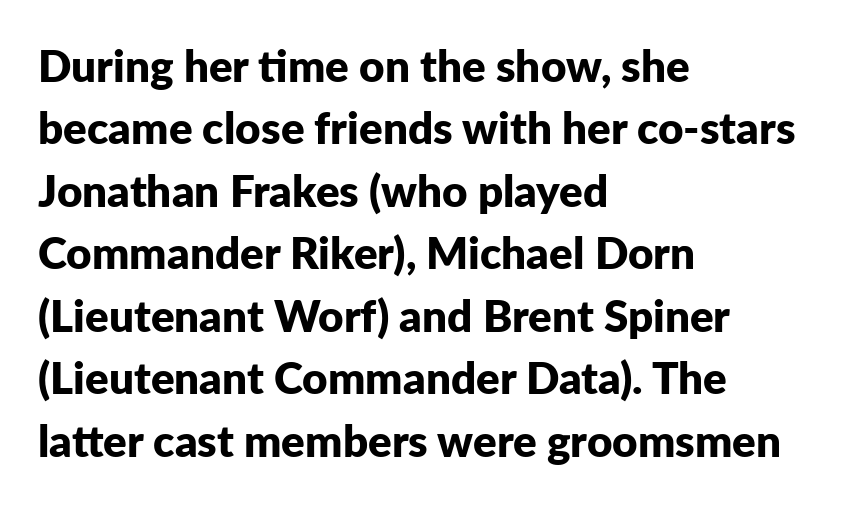
The image shows 44 px bold sans-serif type, upright; set left-aligned, normal line spacing (1.42x), normal letter spacing, not underlined; low stroke contrast and a medium x-height.
